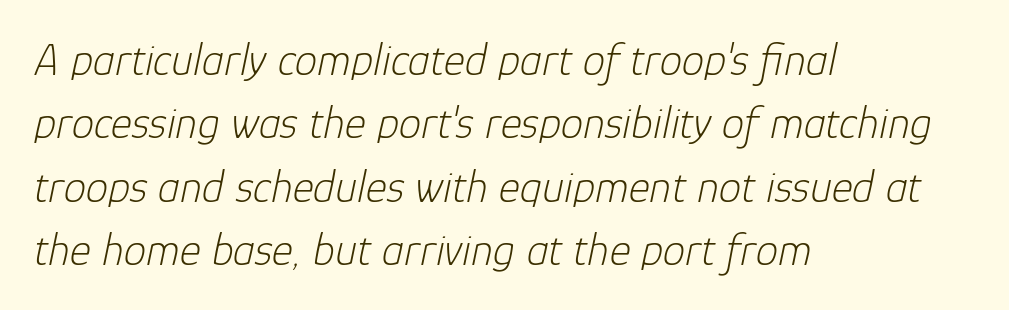
The image shows 45 px light type, italic (leaning right); set left-aligned, normal line spacing (1.41x), normal letter spacing, not underlined; low stroke contrast and a medium x-height.
